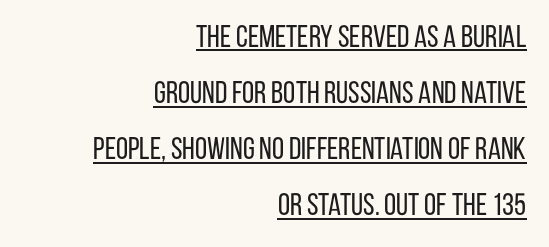
The image shows 31 px regular-weight, condensed sans-serif type, upright; set right-aligned, line spacing 1.81x, normal letter spacing, underlined; low stroke contrast and a large x-height.
